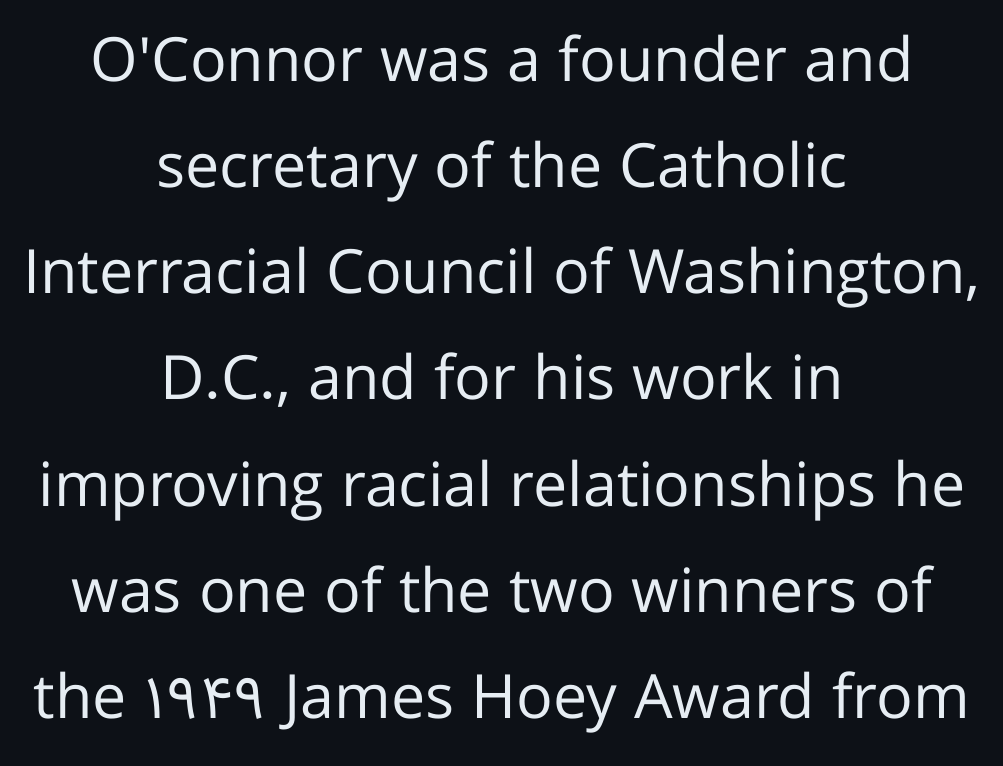
The image shows 61 px regular-weight sans-serif type, upright; set centered, line spacing 1.74x, normal letter spacing, not underlined; low stroke contrast and a medium x-height.
